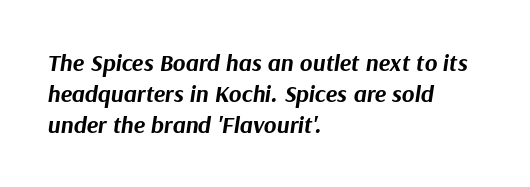
The space directly below the letters is spotless. The sample has been set heavy, in full bold. Italic? Definitely — the glyphs are oblique. Tracking here is standard; glyphs follow each other at the usual distance. Regarding leading, the lines here are spaced in the standard way. Leftover space on each line is placed entirely after the last word.
